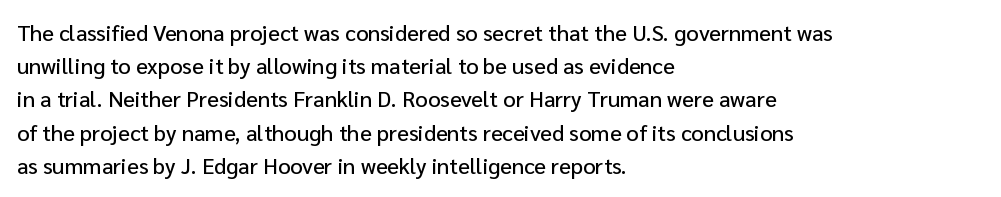
The image shows 22 px text type, upright; set left-aligned, normal line spacing (1.51x), normal letter spacing, not underlined.
